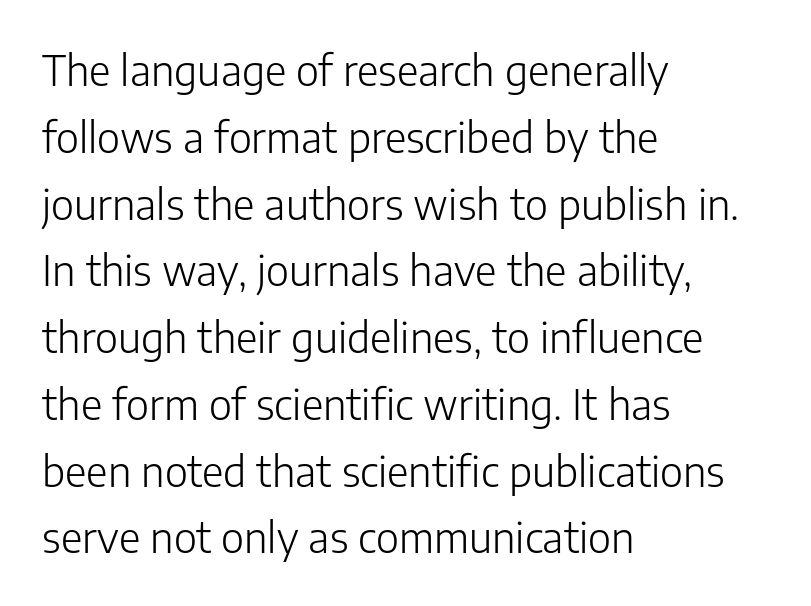
The image shows 42 px light sans-serif type, upright; set left-aligned, normal line spacing (1.59x), normal letter spacing, not underlined; low stroke contrast and a medium x-height.
